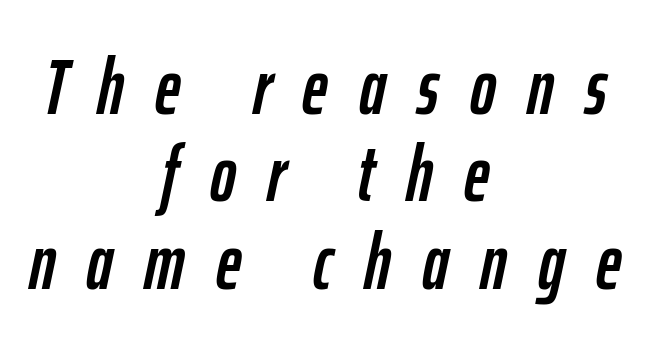
{"italic": "yes", "lean": "right", "slant_degrees": 12, "width": "condensed", "stroke_contrast": "low", "x_height": "medium", "monospaced": "no", "underline": "no", "align": "center", "line_spacing": "tight", "line_spacing_ratio": 1.12, "letter_spacing": "wide", "letter_spacing_em": 0.4, "glyph_px": 78}
